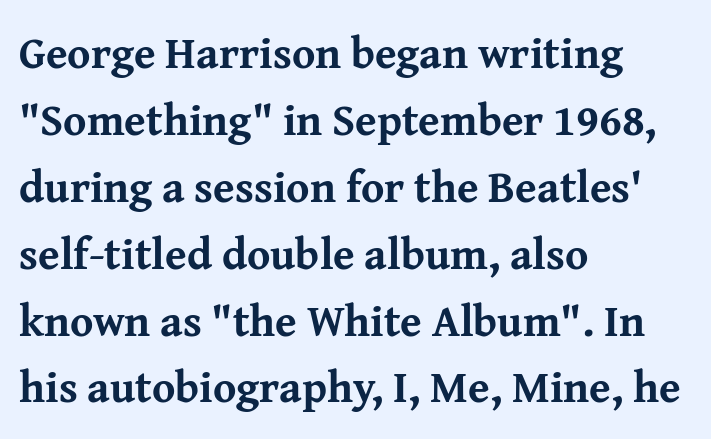
The image shows 44 px bold serif type, upright; set left-aligned, normal line spacing (1.52x), normal letter spacing, not underlined; medium stroke contrast and a medium x-height.
